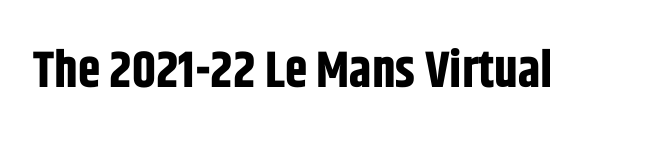
Q: Is the text bold? A: Yes.
Q: Is the text italic (slanted)? A: No, it is upright.
Q: Is the typeface a serif or a sans-serif typeface? A: Sans-serif.
Q: Is the text underlined? A: No.
Q: Is the spacing between letters normal or unusually wide? A: Normal.
Q: Width (condensed, normal, or wide)? A: Condensed.
Q: Stroke contrast? A: Low.
Q: x-height? A: Large.
Q: Monospaced? A: No.
